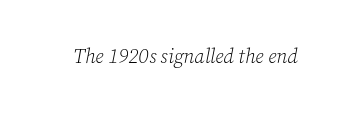
{"italic": "yes", "lean": "right", "slant_degrees": 12, "bold": "no", "underline": "no", "letter_spacing": "normal", "letter_spacing_em": 0.0, "glyph_px": 20}
